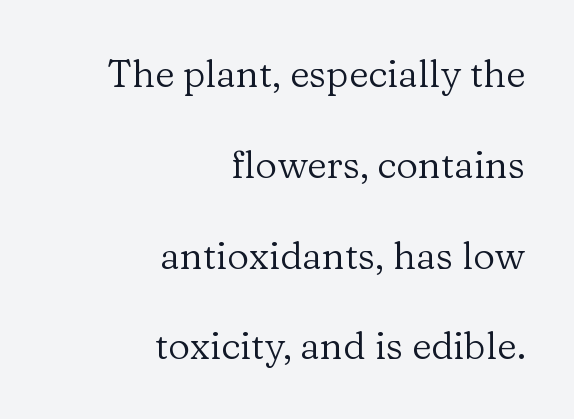
{"serif": "yes", "italic": "no", "bold": "no", "weight": "regular", "width": "normal", "stroke_contrast": "low", "x_height": "medium", "monospaced": "no", "underline": "no", "align": "right", "line_spacing": "loose", "line_spacing_ratio": 2.39, "letter_spacing": "normal", "letter_spacing_em": 0.0, "glyph_px": 38}
